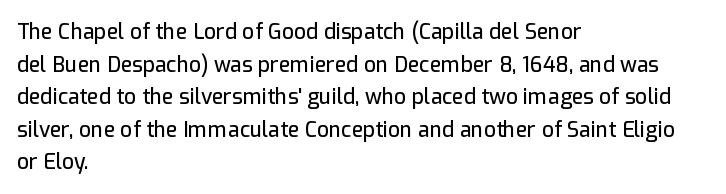
Q: Is the text italic (slanted)? A: No, it is upright.
Q: Is the text underlined? A: No.
Q: How is the paragraph aligned? A: Left-aligned.
Q: Is the spacing between letters normal or unusually wide? A: Normal.
Q: Is the spacing between lines tight, normal or loose? A: Normal.
